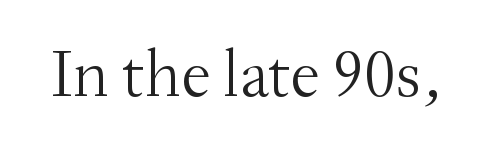
Anything drawn beneath the words? Only blank space. These lines are rendered in a variable-pitch font. No italicization has been applied; the sample stays upright. Are there feet on the stems? There are — it's a serif.
